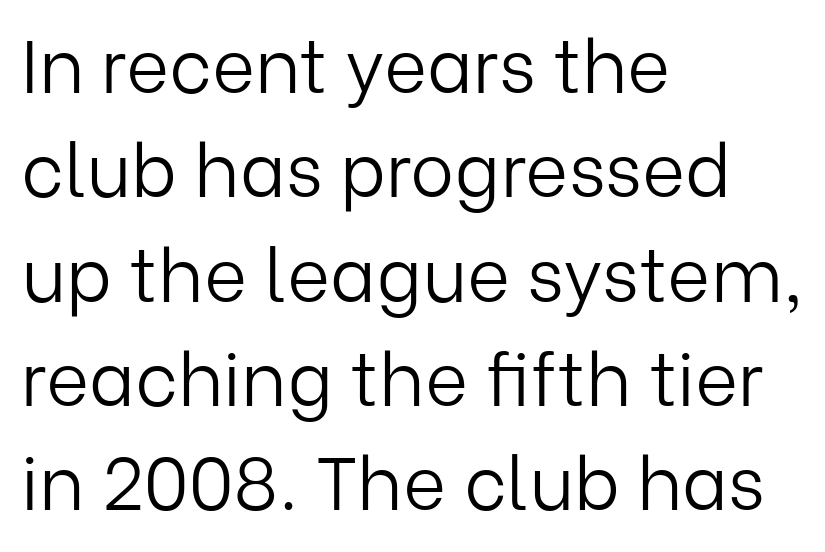
Q: Is the text bold? A: No.
Q: Is the text italic (slanted)? A: No, it is upright.
Q: Is the typeface a serif or a sans-serif typeface? A: Sans-serif.
Q: Is the text underlined? A: No.
Q: How is the paragraph aligned? A: Left-aligned.
Q: Is the spacing between letters normal or unusually wide? A: Normal.
Q: Is the spacing between lines tight, normal or loose? A: Normal.
Q: Width (condensed, normal, or wide)? A: Normal.
Q: Stroke contrast? A: Low.
Q: x-height? A: Medium.
Q: Monospaced? A: No.
